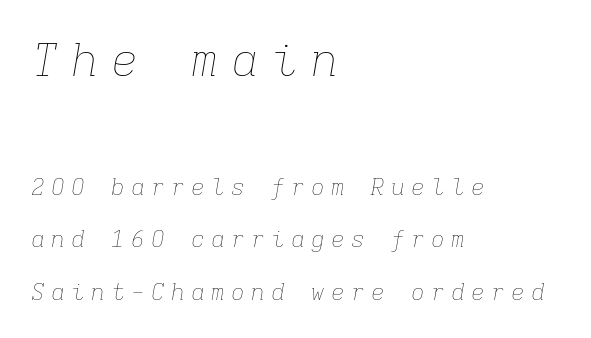
The image shows 46 px thin type, italic (leaning right), monospaced; set left-aligned, loose line spacing (2.27x), unusually wide letter spacing (+0.27 em), not underlined; the first (top) block is 2.0x larger; low stroke contrast and a medium x-height.
